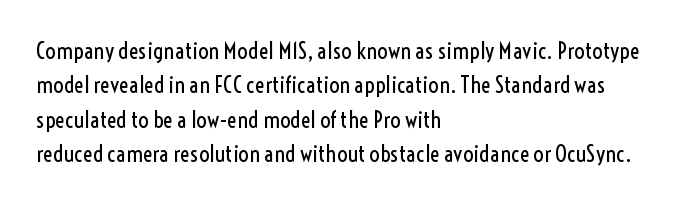
The image shows 23 px text type, upright; set left-aligned, normal line spacing (1.49x), normal letter spacing, not underlined.
